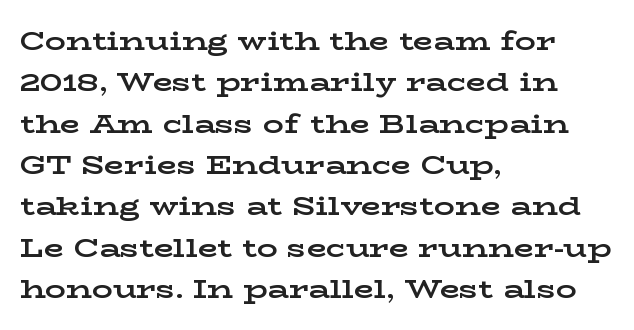
{"italic": "no", "bold": "yes", "underline": "no", "align": "left", "line_spacing": "normal", "line_spacing_ratio": 1.59, "letter_spacing": "normal", "letter_spacing_em": 0.0, "glyph_px": 26}
